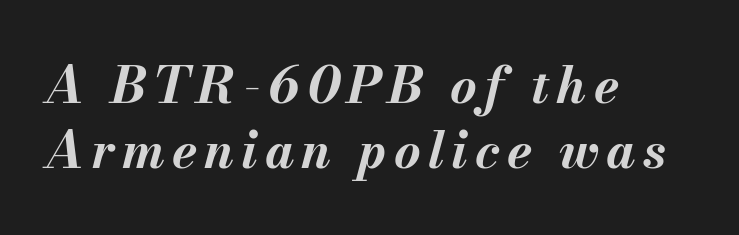
{"italic": "yes", "lean": "right", "slant_degrees": 13, "bold": "yes", "weight": "bold", "width": "normal", "stroke_contrast": "medium", "x_height": "small", "monospaced": "no", "underline": "no", "align": "left", "line_spacing": "normal", "line_spacing_ratio": 1.28, "glyph_px": 51}
